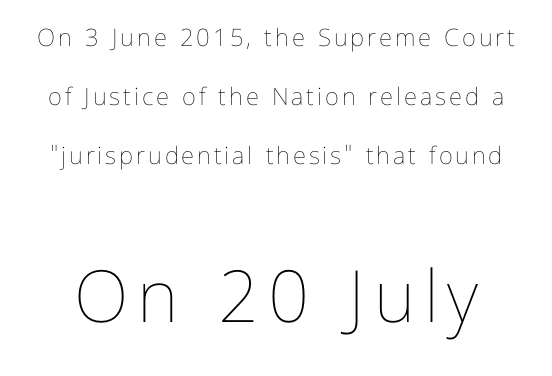
The image shows 72 px thin type, upright; set loose line spacing (2.45x), not underlined; the second (bottom) block is 3.0x larger; low stroke contrast and a medium x-height.
